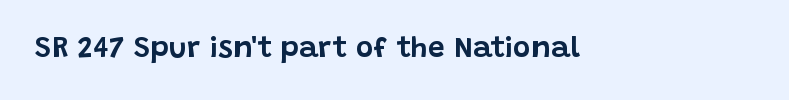
Q: Is the text italic (slanted)? A: No, it is upright.
Q: Is the typeface a serif or a sans-serif typeface? A: Sans-serif.
Q: Is the text underlined? A: No.
Q: Is the spacing between letters normal or unusually wide? A: Normal.
Q: Width (condensed, normal, or wide)? A: Normal.
Q: Stroke contrast? A: Low.
Q: x-height? A: Large.
Q: Monospaced? A: No.
